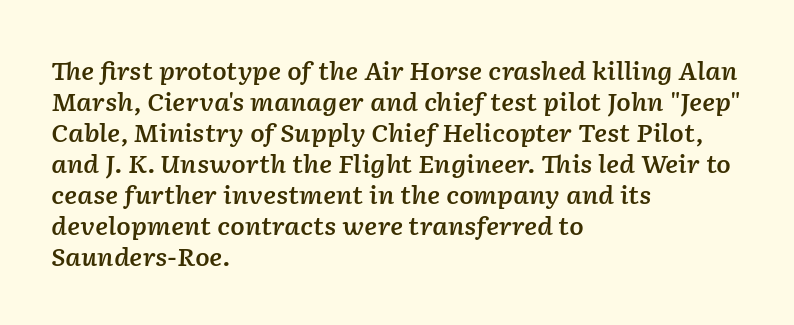
The image shows 24 px text type, italic (leaning right); set left-aligned, normal line spacing (1.29x), normal letter spacing, not underlined.
